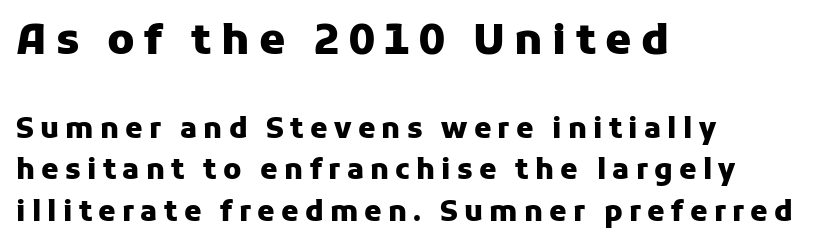
The image shows 42 px heavy sans-serif type, upright; set left-aligned, normal line spacing (1.48x), unusually wide letter spacing (+0.22 em), not underlined; the first (top) block is 1.5x larger; low stroke contrast and a medium x-height.
